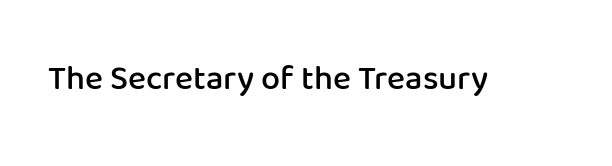
Q: Is the text bold? A: Semi-bold.
Q: Is the text italic (slanted)? A: No, it is upright.
Q: Is the typeface a serif or a sans-serif typeface? A: Sans-serif.
Q: Is the text underlined? A: No.
Q: Is the spacing between letters normal or unusually wide? A: Normal.
Q: Width (condensed, normal, or wide)? A: Normal.
Q: Stroke contrast? A: Low.
Q: x-height? A: Medium.
Q: Monospaced? A: No.
